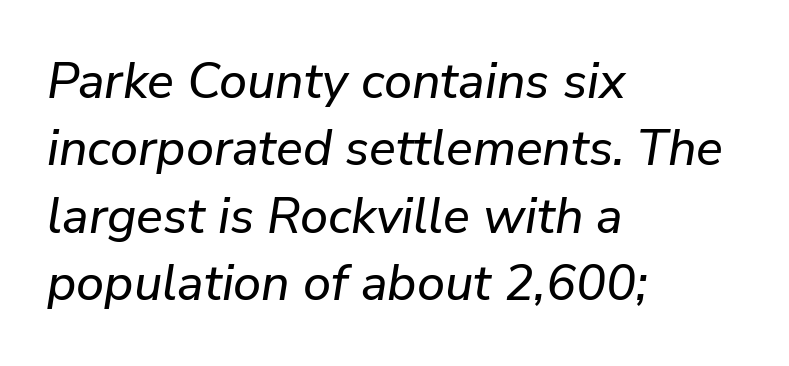
{"italic": "yes", "lean": "right", "slant_degrees": 9, "width": "normal", "stroke_contrast": "low", "x_height": "medium", "monospaced": "no", "underline": "no", "align": "left", "line_spacing": "normal", "line_spacing_ratio": 1.35, "letter_spacing": "normal", "letter_spacing_em": 0.0, "glyph_px": 50}
